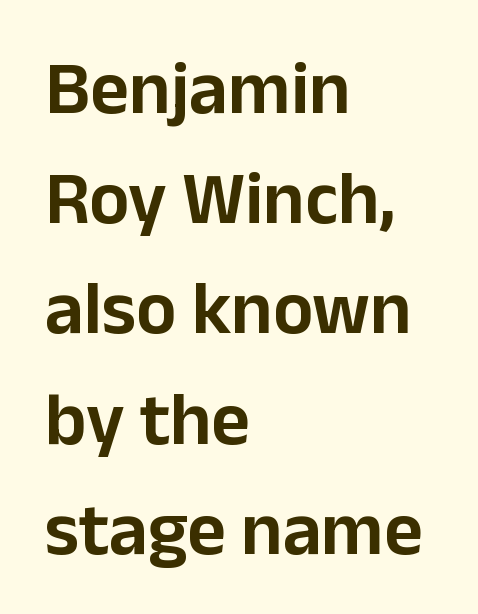
This sample uses plain, unmodified letter spacing. Proportional: the letters do not fall into vertical columns. Type without underlining. Typographically, this falls in the sans-serif category. These lines are set flush left with a ragged right edge. The designer left line spacing at the default.
